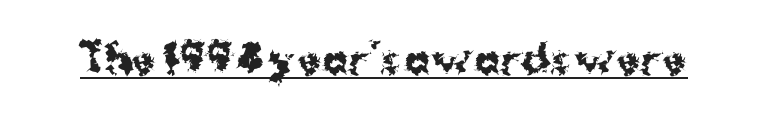
The image shows 38 px bold sans-serif type, upright; set normal letter spacing, underlined; medium stroke contrast and a medium x-height.
